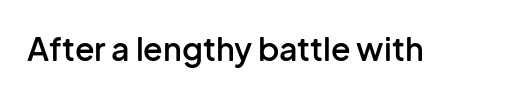
{"serif": "no", "italic": "no", "bold": "semi", "weight": "semibold", "width": "normal", "stroke_contrast": "low", "x_height": "medium", "monospaced": "no", "underline": "no", "letter_spacing": "normal", "letter_spacing_em": 0.0, "glyph_px": 32}
